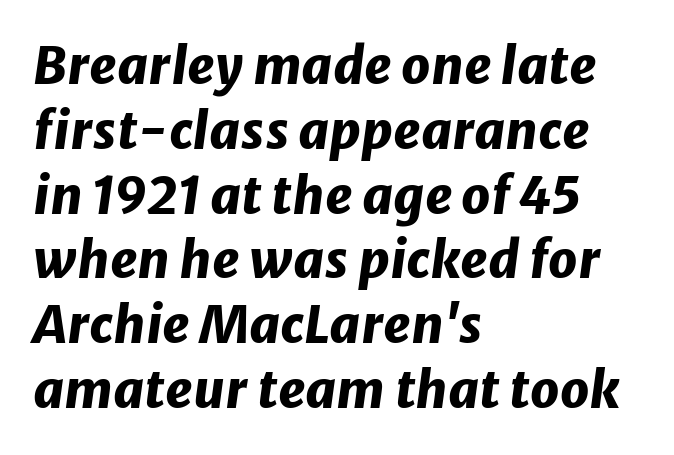
{"italic": "yes", "lean": "right", "slant_degrees": 8, "bold": "yes", "weight": "heavy", "width": "normal", "stroke_contrast": "low", "x_height": "medium", "monospaced": "no", "underline": "no", "align": "left", "line_spacing": "normal", "line_spacing_ratio": 1.27, "letter_spacing": "normal", "letter_spacing_em": 0.0, "glyph_px": 51}
